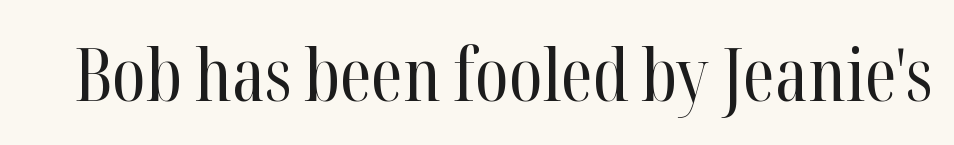
Italic? Not at all — the glyphs are vertical. You could not count columns in this text — the font is proportionally spaced. Descenders hang freely into open space. The letterforms sit at book weight or below.
